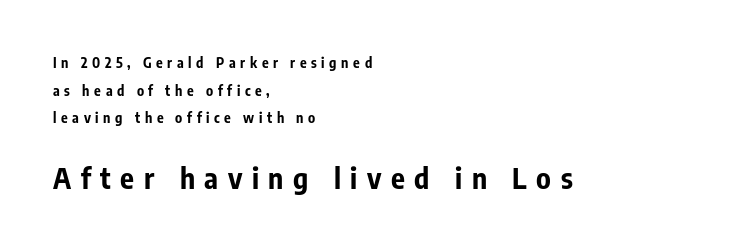
Q: Is the text bold? A: Yes.
Q: Is the text italic (slanted)? A: No, it is upright.
Q: Is the typeface a serif or a sans-serif typeface? A: Sans-serif.
Q: Is the text underlined? A: No.
Q: How is the paragraph aligned? A: Left-aligned.
Q: Is the spacing between letters normal or unusually wide? A: Unusually wide.
Q: Is the spacing between lines tight, normal or loose? A: Loose.
Q: Which block of text is set in a larger size, the first (top) or the second (bottom)? A: The second (bottom) one.
Q: Width (condensed, normal, or wide)? A: Condensed.
Q: Stroke contrast? A: Low.
Q: x-height? A: Medium.
Q: Monospaced? A: No.
